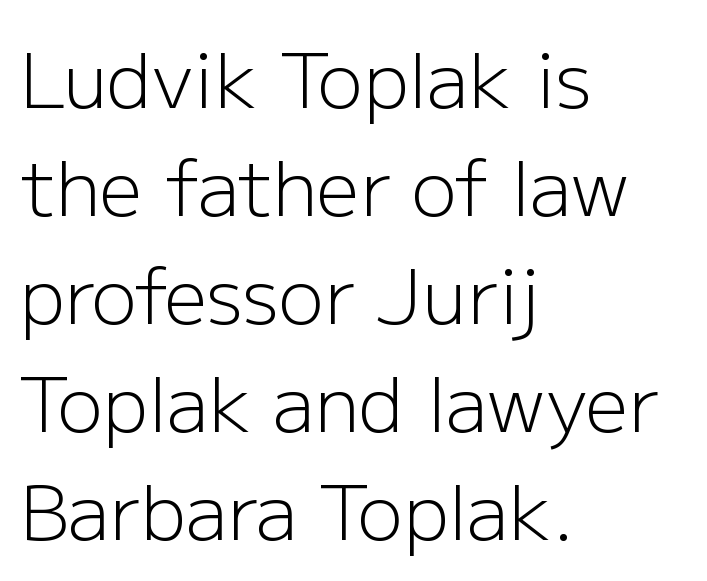
{"serif": "no", "italic": "no", "bold": "no", "weight": "light", "width": "normal", "stroke_contrast": "low", "x_height": "medium", "monospaced": "no", "underline": "no", "align": "left", "line_spacing": "normal", "line_spacing_ratio": 1.42, "letter_spacing": "normal", "letter_spacing_em": 0.0, "glyph_px": 76}
